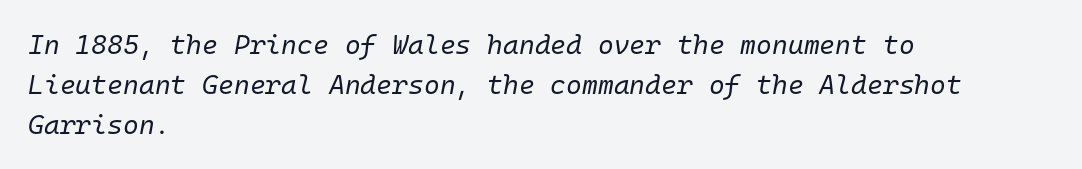
The image shows 27 px text type, italic (leaning right); set left-aligned, normal line spacing (1.48x), normal letter spacing, not underlined.
